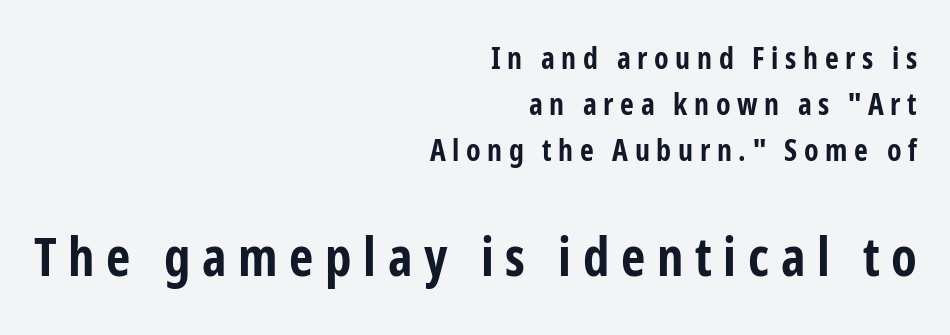
Ordinary non-slanted type is in use. Does the leading feel generous? No, just average. The compositor pushed each line to the right boundary. Glyph-to-glyph distance is far greater than everyday printed text. Do the characters align in a grid? No, the font is proportional. A full-strength bold gives these letters their thick strokes.
